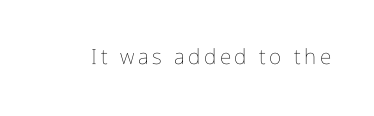
The image shows 21 px text type, upright; set not underlined.
